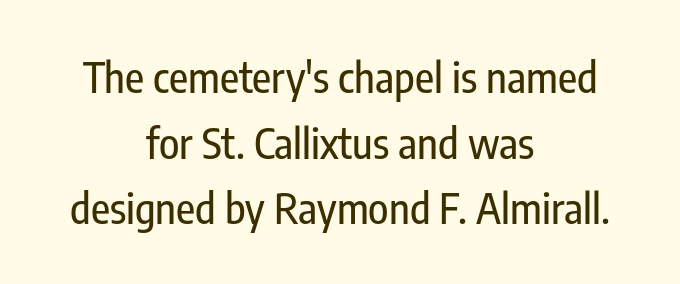
{"serif": "no", "italic": "no", "width": "condensed", "stroke_contrast": "low", "x_height": "medium", "monospaced": "no", "underline": "no", "align": "center", "line_spacing": "normal", "line_spacing_ratio": 1.56, "letter_spacing": "normal", "letter_spacing_em": 0.0, "glyph_px": 42}
